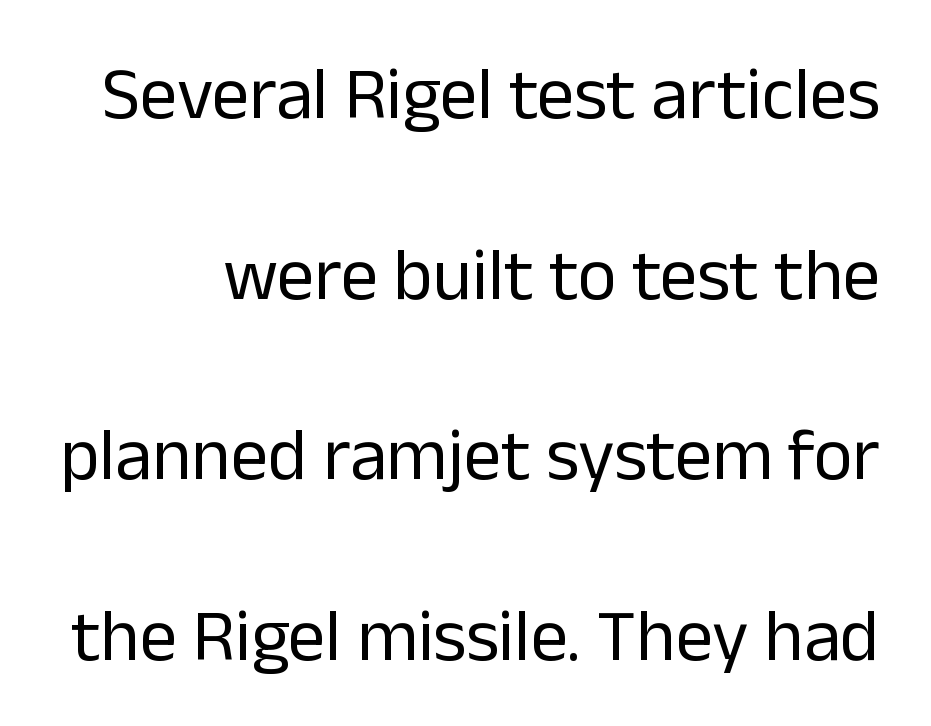
Q: Is the text bold? A: No.
Q: Is the text italic (slanted)? A: No, it is upright.
Q: Is the typeface a serif or a sans-serif typeface? A: Sans-serif.
Q: Is the text underlined? A: No.
Q: Is the spacing between letters normal or unusually wide? A: Normal.
Q: Is the spacing between lines tight, normal or loose? A: Loose.
Q: Width (condensed, normal, or wide)? A: Normal.
Q: Stroke contrast? A: Low.
Q: x-height? A: Medium.
Q: Monospaced? A: No.
